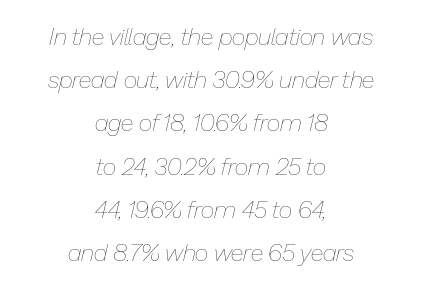
The weight tops out at a normal text grade. Which margin do the lines hug? Neither — every line sits in the middle. Check the space under the baseline: it is left empty. Inter-character spacing is left at the font's built-in metrics. The text carries the slant typical of an italic or oblique font.
